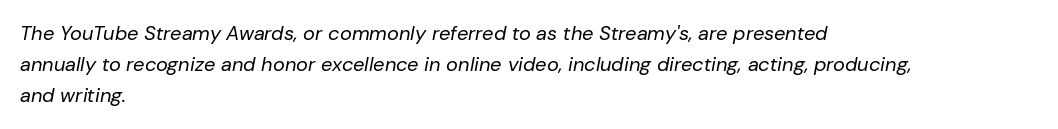
The image shows 20 px text type, italic (leaning right); set left-aligned, normal line spacing (1.54x), normal letter spacing, not underlined.
